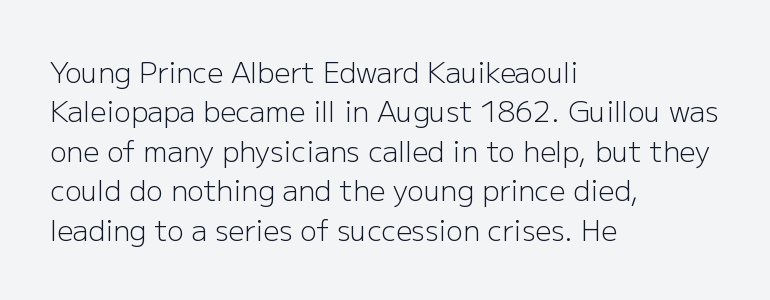
{"serif": "no", "italic": "no", "bold": "no", "weight": "light", "width": "normal", "stroke_contrast": "low", "x_height": "medium", "monospaced": "no", "underline": "no", "align": "left", "line_spacing": "normal", "line_spacing_ratio": 1.41, "letter_spacing": "normal", "letter_spacing_em": 0.0, "glyph_px": 28}
